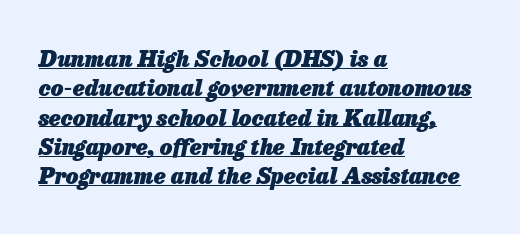
{"italic": "yes", "lean": "right", "slant_degrees": 13, "bold": "yes", "underline": "yes", "align": "left", "line_spacing": "normal", "line_spacing_ratio": 1.33, "letter_spacing": "normal", "letter_spacing_em": 0.0, "glyph_px": 22}
